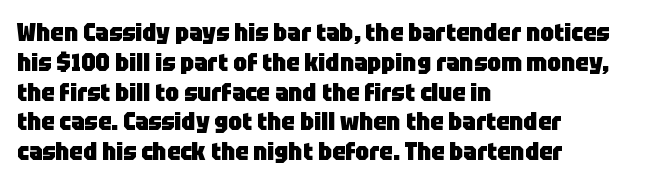
Every character sits straight up, as roman type does. This rendering uses left alignment, leaving the right contour irregular. Letters rest on an invisible, unmarked baseline. The passage shown has conventional tracking throughout. Pretty heavy lettering here — definitely bold.
